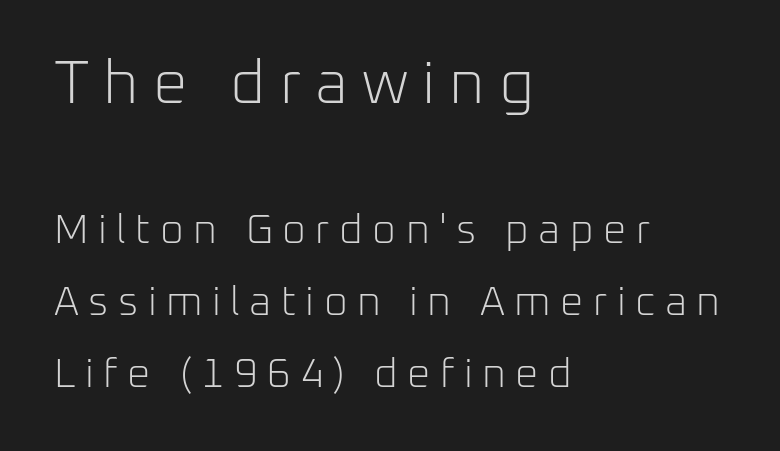
The image shows 61 px light sans-serif type, upright; set left-aligned, line spacing 1.76x, unusually wide letter spacing (+0.23 em), not underlined; the first (top) block is 1.49x larger; low stroke contrast and a medium x-height.
